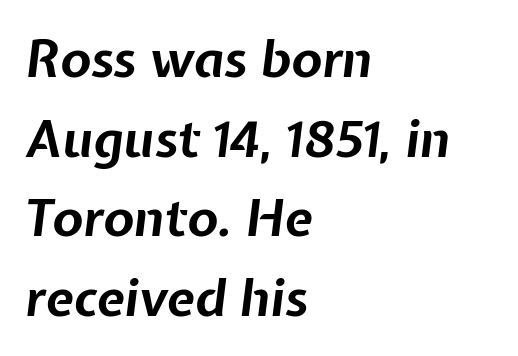
You could not count columns in this text — the font is proportionally spaced. The letters sit at their default tracking, neither squeezed nor spread. The vertical gap from one line to the next is medium. The zone under the glyphs is completely vacant. Is the block centered? No — it sits flush against the left margin.
